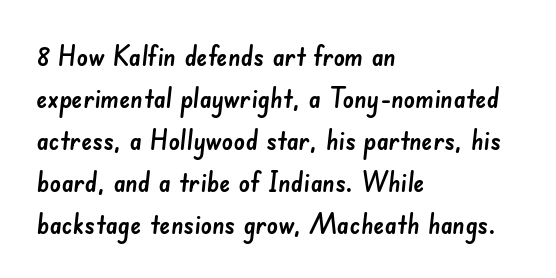
{"serif": "no", "width": "normal", "stroke_contrast": "low", "x_height": "small", "monospaced": "no", "underline": "no", "align": "left", "line_spacing": "normal", "line_spacing_ratio": 1.5, "letter_spacing": "normal", "letter_spacing_em": 0.0, "glyph_px": 28}
